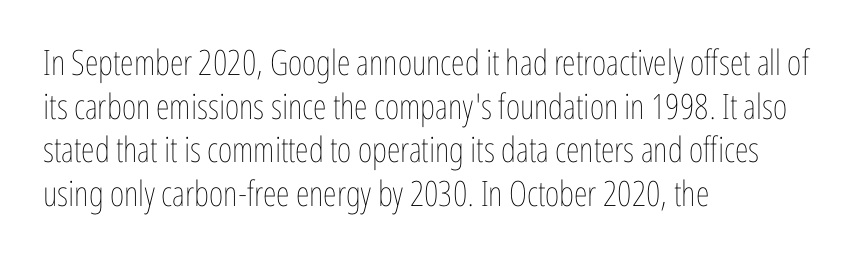
The image shows 35 px thin, condensed type, upright; set left-aligned, normal line spacing (1.25x), normal letter spacing, not underlined; low stroke contrast and a medium x-height.
